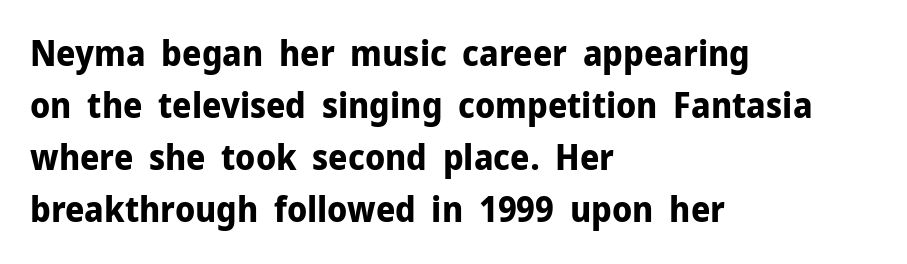
{"serif": "no", "italic": "no", "bold": "yes", "weight": "bold", "width": "normal", "stroke_contrast": "low", "x_height": "medium", "monospaced": "no", "underline": "no", "align": "left", "line_spacing": "normal", "line_spacing_ratio": 1.49, "letter_spacing": "normal", "letter_spacing_em": 0.0, "glyph_px": 35}
